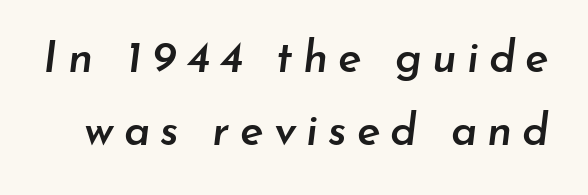
The image shows 44 px semibold type, italic (leaning right); set normal line spacing (1.65x), unusually wide letter spacing (+0.23 em), not underlined; low stroke contrast and a small x-height.
